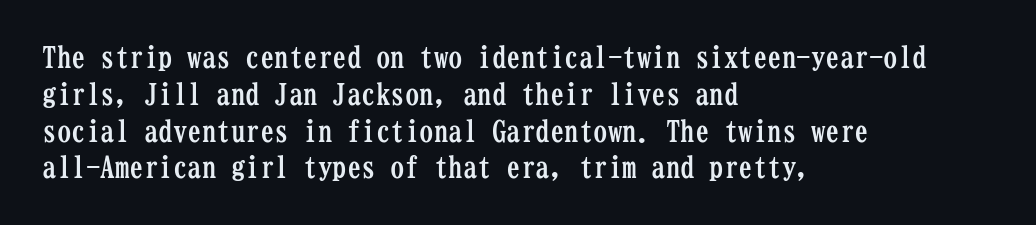
The image shows 29 px semibold, condensed serif type, upright, monospaced; set left-aligned, normal line spacing (1.27x), normal letter spacing, not underlined; low stroke contrast and a medium x-height.
